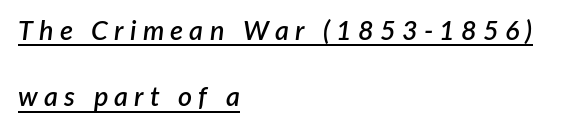
Q: Is the text bold? A: Semi-bold.
Q: Is the text italic (slanted)? A: Yes, it leans right by about 7 degrees.
Q: Is the text underlined? A: Yes.
Q: How is the paragraph aligned? A: Left-aligned.
Q: Is the spacing between letters normal or unusually wide? A: Unusually wide.
Q: Is the spacing between lines tight, normal or loose? A: Loose.
